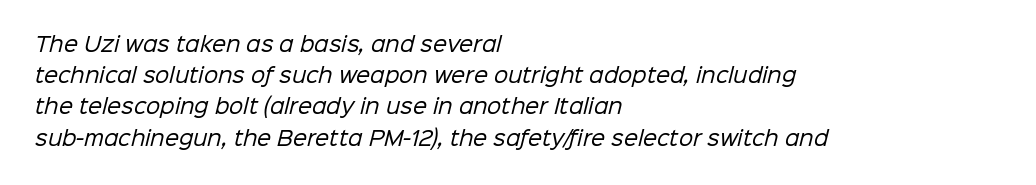
{"bold": "no", "underline": "no", "align": "left", "line_spacing": "normal", "line_spacing_ratio": 1.56, "letter_spacing": "normal", "letter_spacing_em": 0.0, "glyph_px": 20}
